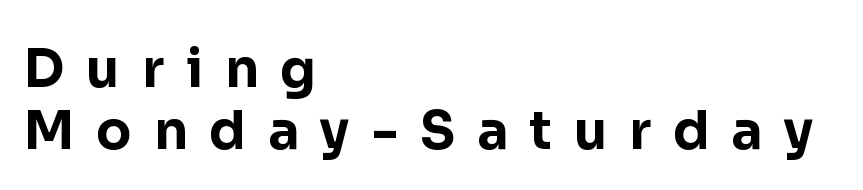
Q: Is the text bold? A: Yes.
Q: Is the text italic (slanted)? A: No, it is upright.
Q: Is the typeface a serif or a sans-serif typeface? A: Sans-serif.
Q: Is the text underlined? A: No.
Q: How is the paragraph aligned? A: Left-aligned.
Q: Is the spacing between letters normal or unusually wide? A: Unusually wide.
Q: Width (condensed, normal, or wide)? A: Normal.
Q: Stroke contrast? A: Low.
Q: x-height? A: Medium.
Q: Monospaced? A: No.
